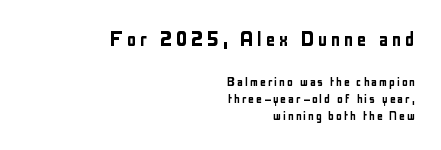
{"italic": "no", "underline": "no", "align": "right", "line_spacing_ratio": 1.21, "larger_block": "first", "size_ratio": 1.71, "glyph_px": 24}
